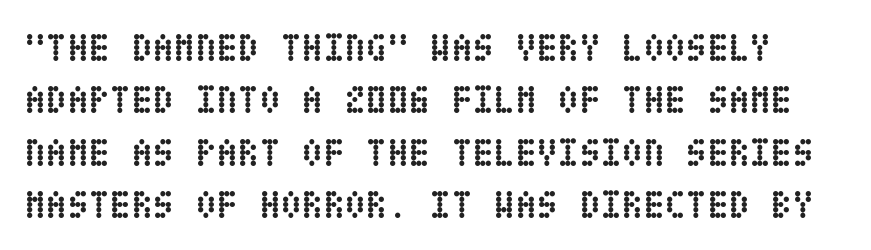
The image shows 39 px semibold, condensed type, upright; set normal line spacing (1.34x), normal letter spacing, not underlined; low stroke contrast and a large x-height.
